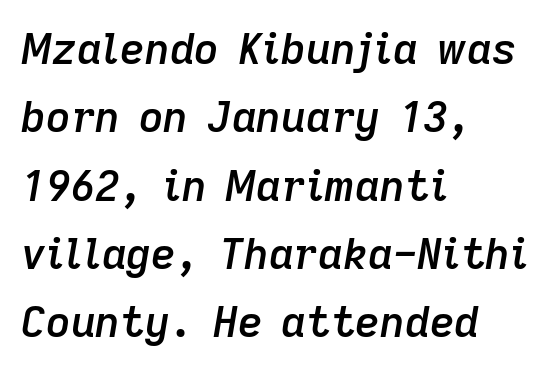
A typesetter would mark this as italic. The letters advance in unequal steps, a hallmark of proportional type. The compositor pushed each line to the left boundary. In terms of letterspacing, this is plain default setting. Horizontal bands of white between lines are of average thickness. Each glyph is drawn with semibold strokes, heavier than normal yet not fully bold.
